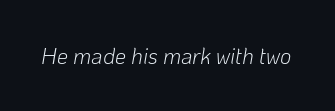
{"italic": "yes", "lean": "right", "slant_degrees": 10, "bold": "no", "underline": "no", "letter_spacing": "normal", "letter_spacing_em": 0.0, "glyph_px": 22}
